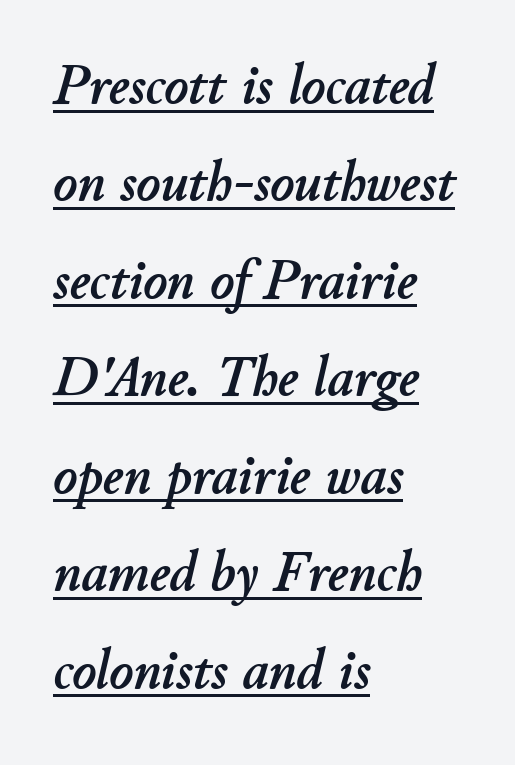
Q: Is the text italic (slanted)? A: Yes, it leans right by about 11 degrees.
Q: Is the text underlined? A: Yes.
Q: How is the paragraph aligned? A: Left-aligned.
Q: Is the spacing between letters normal or unusually wide? A: Normal.
Q: Width (condensed, normal, or wide)? A: Normal.
Q: Stroke contrast? A: Low.
Q: x-height? A: Small.
Q: Monospaced? A: No.
